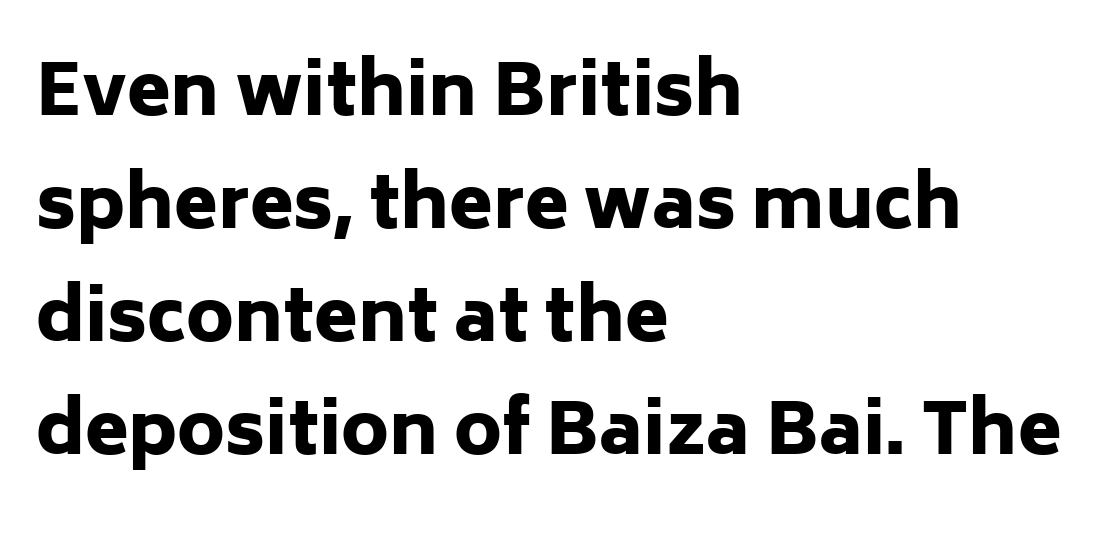
Q: Is the text bold? A: Yes.
Q: Is the text italic (slanted)? A: No, it is upright.
Q: Is the typeface a serif or a sans-serif typeface? A: Sans-serif.
Q: Is the text underlined? A: No.
Q: How is the paragraph aligned? A: Left-aligned.
Q: Is the spacing between letters normal or unusually wide? A: Normal.
Q: Is the spacing between lines tight, normal or loose? A: Normal.
Q: Width (condensed, normal, or wide)? A: Normal.
Q: Stroke contrast? A: Low.
Q: x-height? A: Medium.
Q: Monospaced? A: No.
